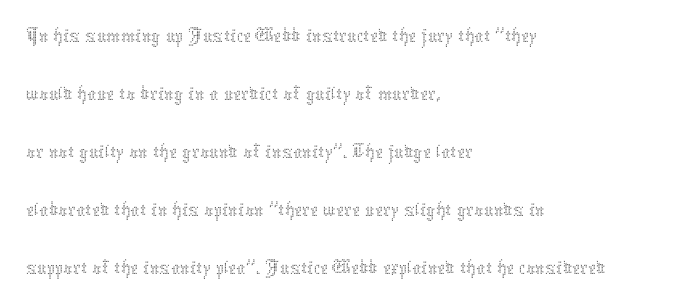
The passage shown stacks its lines at a standard gap. No chunkiness to these letters — they're not bold. Posture: vertical. The face used here is proportionally spaced, like ordinary book or web type. Compared with a centered layout, this one pins lines to the left instead. In terms of letterspacing, this is plain default setting.
